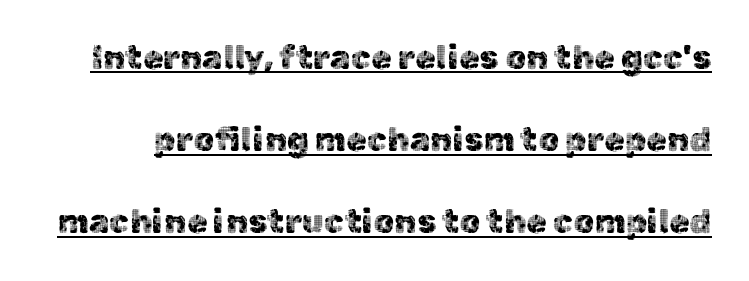
Rendered with straight, roman letterforms. Whoever set this chose breathing room over compactness in the vertical rhythm. Is the letter spacing exaggerated? No — it looks like the ordinary default. This is underlined copy, the kind a proofreader might mark for attention. A typesetter would call this proportional, since set widths differ per character.
